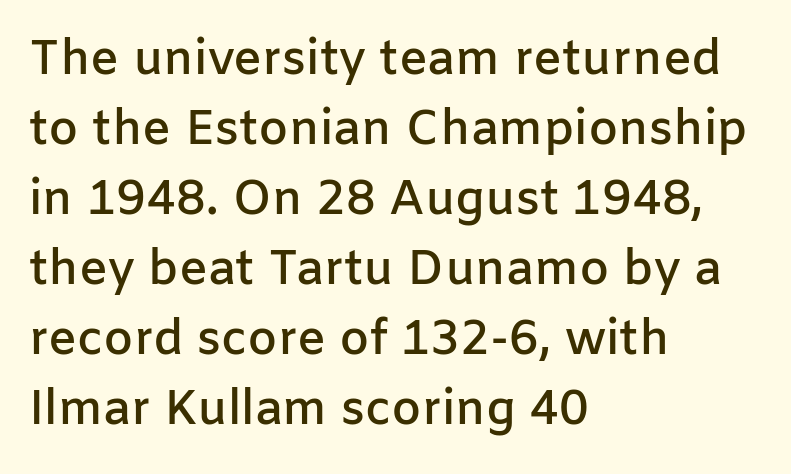
Each letter keeps its own natural width here, so spacing adapts to shape. The gaps between neighbouring characters are ordinary and unremarkable. The rag falls on the right side of this text block. Summary of weight: moderately heavy, a semibold. When letters stand straight like this, we call the style roman or upright.
